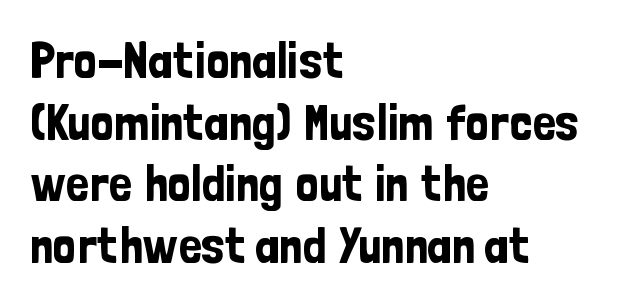
A student would call this left alignment; a typographer would say flush left, rag right. Stroke terminals: plain, sans-serif. The type is set solid horizontally, with unmodified tracking. The passage shown is typed in a proportional face where columns would drift. Check under the words: just untouched page. Nope, not italic — everything's standing straight.
